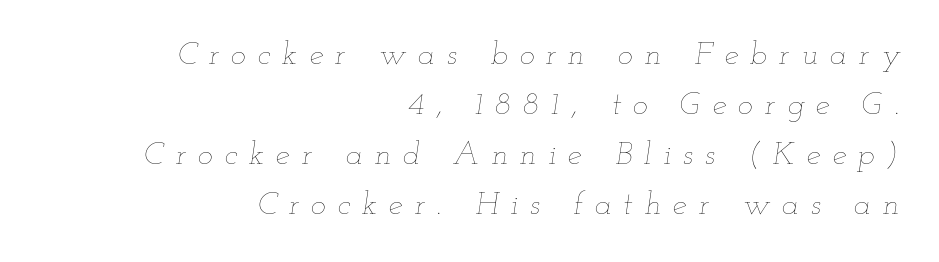
The image shows 32 px thin, wide type, italic (leaning right); set right-aligned, normal line spacing (1.56x), unusually wide letter spacing (+0.37 em), not underlined; low stroke contrast and a small x-height.
